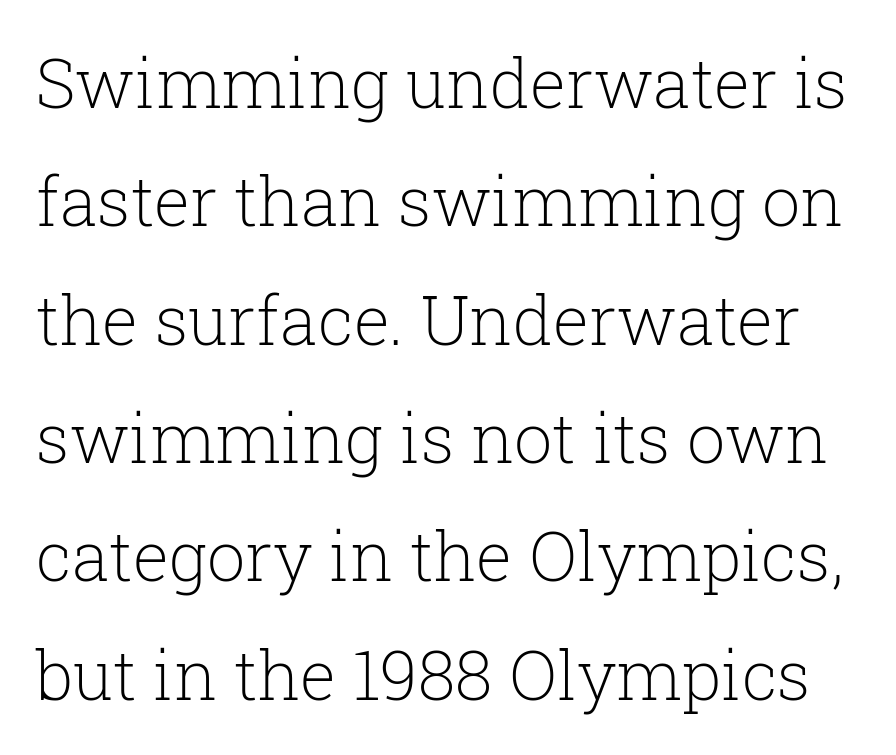
The image shows 68 px light serif type, upright; set line spacing 1.74x, normal letter spacing, not underlined; low stroke contrast and a medium x-height.
